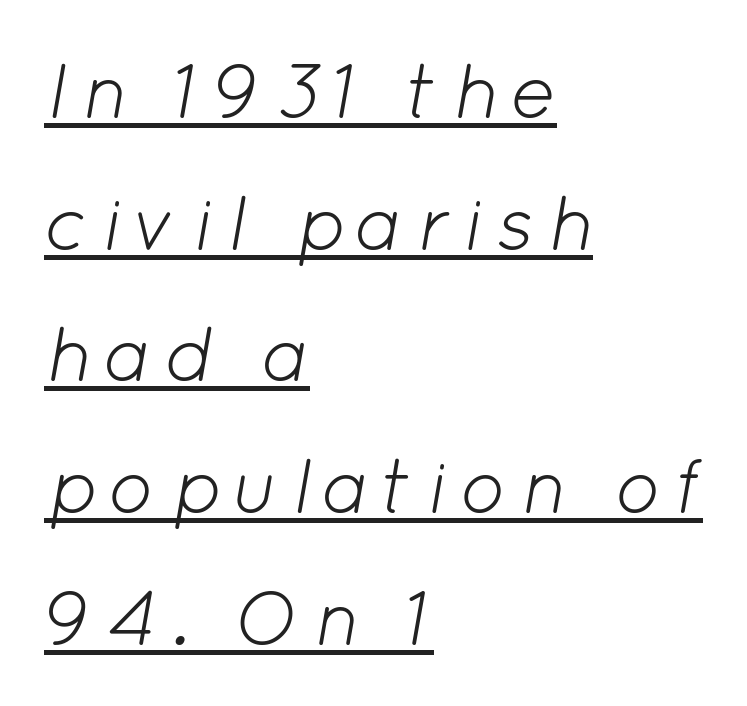
{"italic": "yes", "lean": "right", "slant_degrees": 12, "bold": "no", "weight": "light", "width": "normal", "stroke_contrast": "low", "x_height": "medium", "monospaced": "no", "underline": "yes", "align": "left", "line_spacing_ratio": 1.71, "glyph_px": 77}
